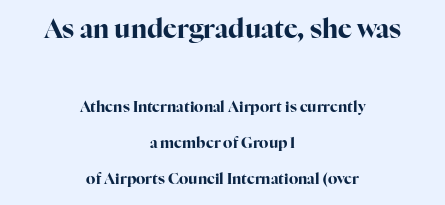
The lines in this sample share a center point and differ in where they start and stop. The passage shown is emphatically bold. Size hierarchy here favors the leading block over the trailing one. Ordinary non-slanted type is in use. Is there much room between lines? Yes — plenty of vertical air separates them.
